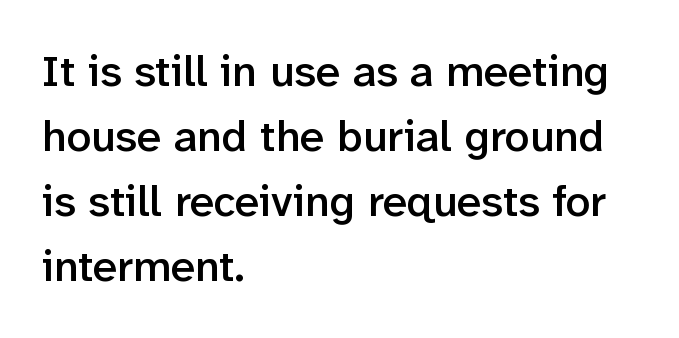
Q: Is the text bold? A: Semi-bold.
Q: Is the text italic (slanted)? A: No, it is upright.
Q: Is the typeface a serif or a sans-serif typeface? A: Sans-serif.
Q: Is the text underlined? A: No.
Q: How is the paragraph aligned? A: Left-aligned.
Q: Is the spacing between letters normal or unusually wide? A: Normal.
Q: Is the spacing between lines tight, normal or loose? A: Normal.
Q: Width (condensed, normal, or wide)? A: Normal.
Q: Stroke contrast? A: Low.
Q: x-height? A: Medium.
Q: Monospaced? A: No.
